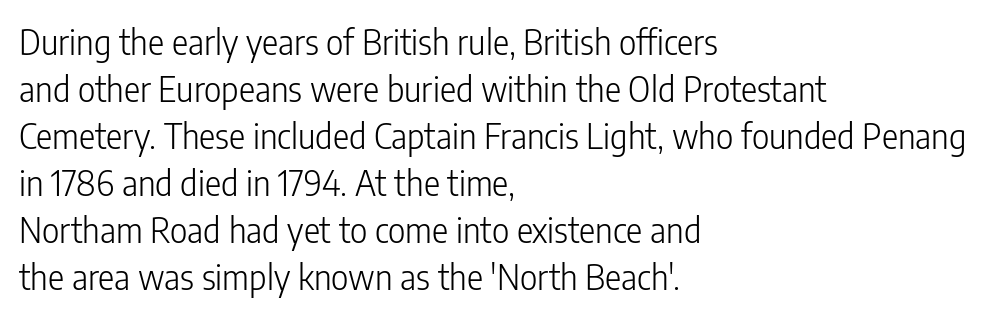
Q: Is the text bold? A: No.
Q: Is the text italic (slanted)? A: No, it is upright.
Q: Is the typeface a serif or a sans-serif typeface? A: Sans-serif.
Q: Is the text underlined? A: No.
Q: How is the paragraph aligned? A: Left-aligned.
Q: Is the spacing between letters normal or unusually wide? A: Normal.
Q: Is the spacing between lines tight, normal or loose? A: Normal.
Q: Width (condensed, normal, or wide)? A: Condensed.
Q: Stroke contrast? A: Low.
Q: x-height? A: Medium.
Q: Monospaced? A: No.
